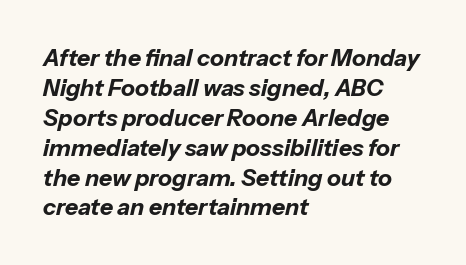
Q: Is the text bold? A: Yes.
Q: Is the text italic (slanted)? A: Yes, it leans right by about 13 degrees.
Q: Is the text underlined? A: No.
Q: How is the paragraph aligned? A: Left-aligned.
Q: Is the spacing between letters normal or unusually wide? A: Normal.
Q: Is the spacing between lines tight, normal or loose? A: Normal.
